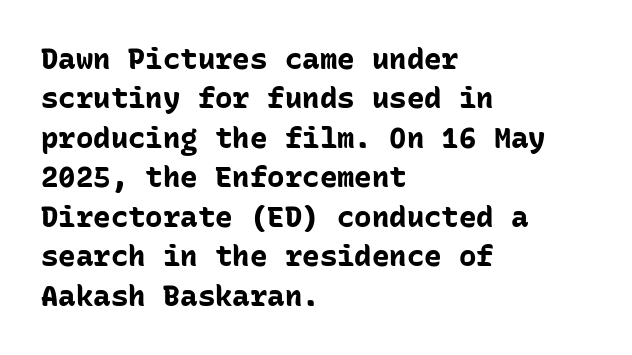
The image shows 29 px bold sans-serif type, upright, monospaced; set left-aligned, normal line spacing (1.36x), normal letter spacing, not underlined; low stroke contrast and a medium x-height.
